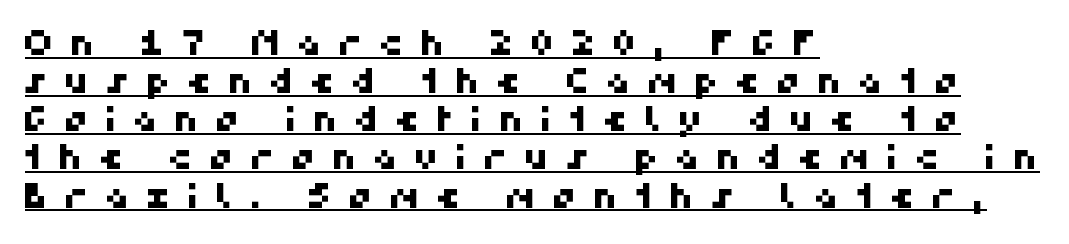
The image shows 35 px sans-serif type; set left-aligned, tight line spacing (1.09x), unusually wide letter spacing (+0.45 em), underlined; high stroke contrast and a medium x-height.
